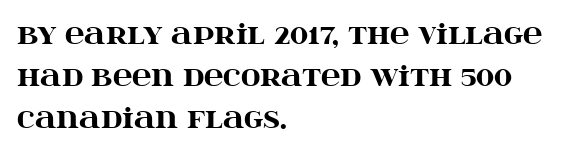
The image shows 27 px bold type, upright; set left-aligned, normal line spacing (1.55x), normal letter spacing, not underlined.
